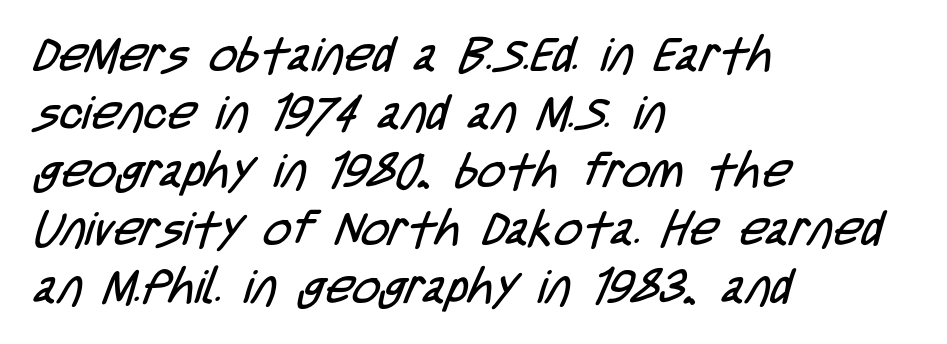
The image shows 48 px regular-weight, condensed sans-serif type; set left-aligned, line spacing 1.21x, normal letter spacing, not underlined; low stroke contrast and a large x-height.
